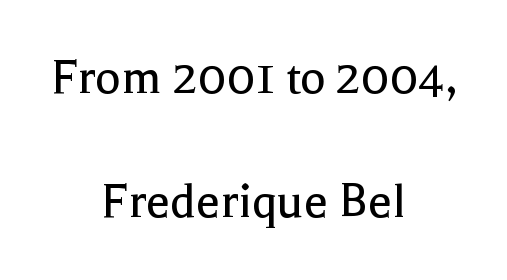
{"serif": "yes", "italic": "no", "bold": "no", "weight": "regular", "width": "normal", "x_height": "medium", "monospaced": "no", "underline": "no", "align": "center", "line_spacing": "loose", "line_spacing_ratio": 2.3, "letter_spacing": "normal", "letter_spacing_em": 0.0, "glyph_px": 54}
